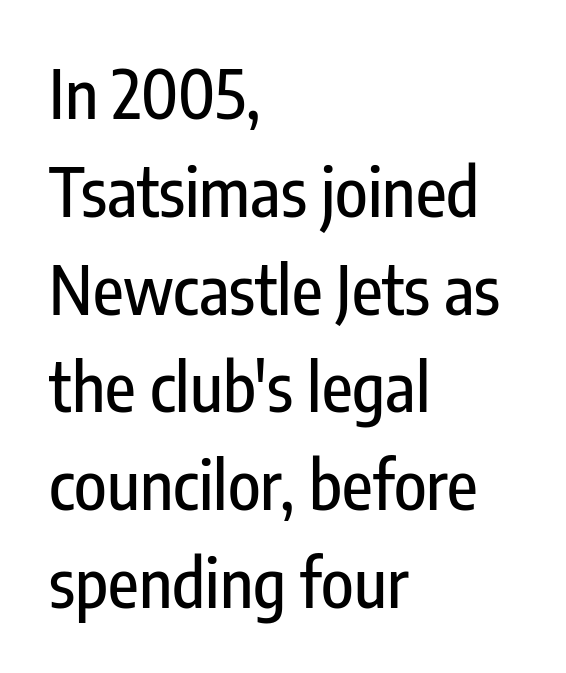
Unlike italic type, these characters show no tilt at all. Only glyphs here, with clear space below each row. The ragged edge is on the right, which tells us the setting is flush left. Inter-character spacing is left at the font's built-in metrics.
